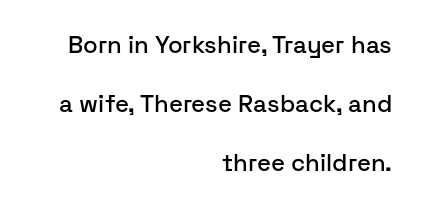
Nobody drew a line under any word here. How would I describe the line gaps? Wide and relaxed. Italic? Not at all — the glyphs are vertical. This rendering uses right alignment, leaving the left contour irregular. Here the glyphs are tracked normally, forming tight word shapes.
